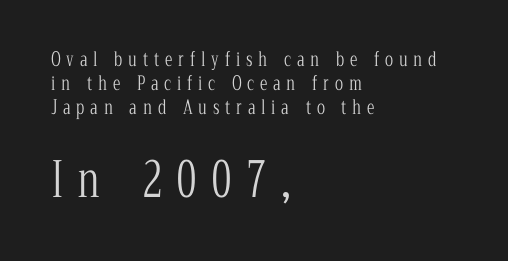
Small over large — that's the arrangement of the two blocks here. Caption: expanded tracking, letters set apart. I'd call this a serif setting — the letters wear small feet. The typeface has the unassuming heft of standard copy or less.
